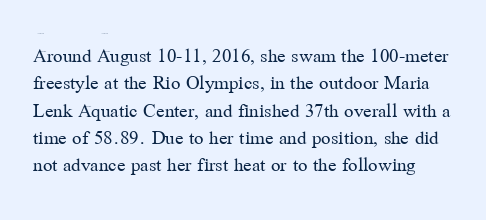
{"italic": "no", "bold": "no", "underline": "no", "line_spacing": "normal", "line_spacing_ratio": 1.3, "letter_spacing": "normal", "letter_spacing_em": 0.0, "glyph_px": 21}
